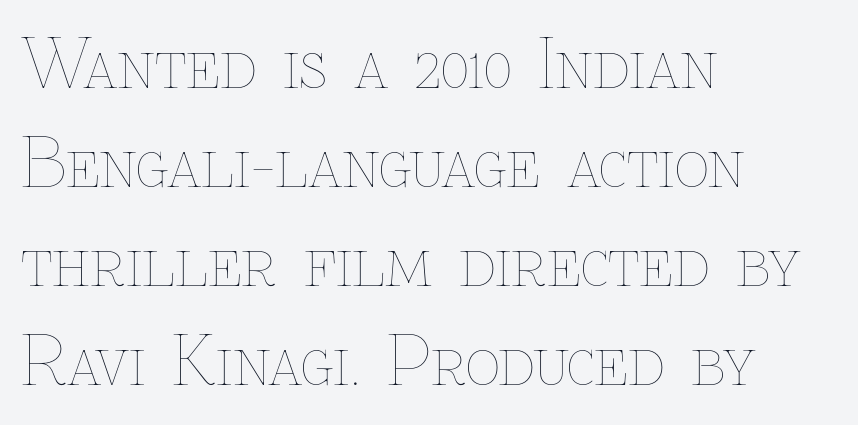
Do the characters align in a grid? No, the font is proportional. No extra tracking has been applied to these lines. This sample is left-justified, so line endings fall wherever the words run out. Weight class: somewhere from thin through regular. Compared with typical paragraphs, the rows here are spaced about the same. Just letters on the line, the space beneath them empty.
